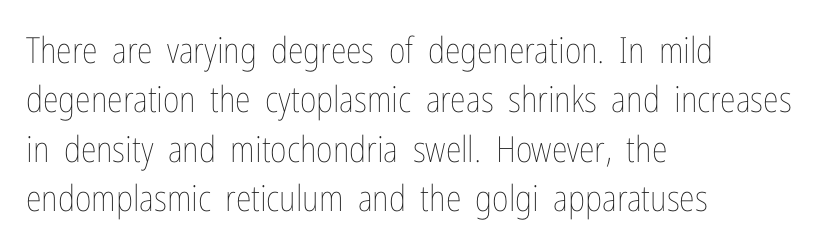
A typesetter would mark this as roman, not italic. Observe the ordinary spacing: letters are neighbours, not strangers. These glyphs show unthickened strokes, regular width or finer. This rendering uses left alignment, leaving the right contour irregular. Notice how descenders clear the ascenders below comfortably — that's standard leading.
